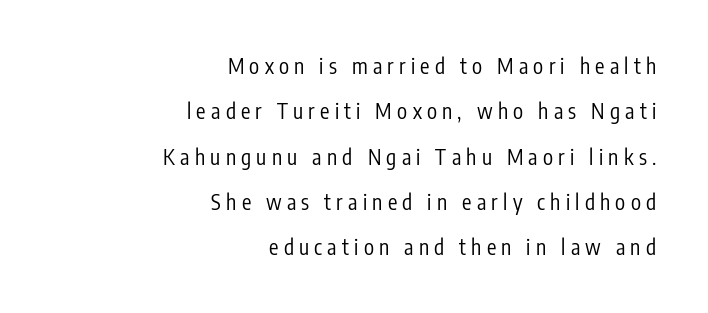
A roman cut, with each character standing at attention. A student would call this right alignment; a typographer would say flush right, rag left. This sample trades compactness for vertical openness between lines. Heft: none added — not bold.
